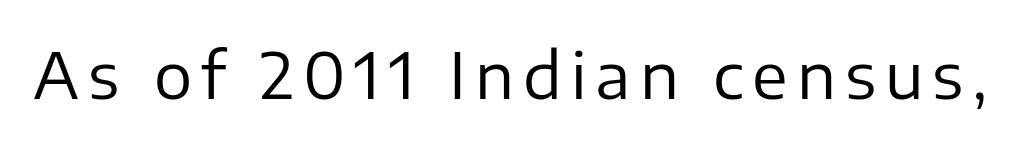
The image shows 64 px regular-weight sans-serif type, upright; set not underlined; low stroke contrast and a medium x-height.
